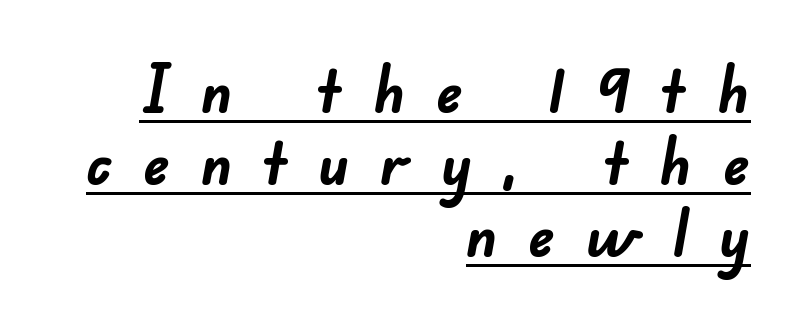
Q: Is the text bold? A: Yes.
Q: Is the typeface a serif or a sans-serif typeface? A: Sans-serif.
Q: Is the text underlined? A: Yes.
Q: How is the paragraph aligned? A: Right-aligned.
Q: Is the spacing between letters normal or unusually wide? A: Unusually wide.
Q: Is the spacing between lines tight, normal or loose? A: Tight.
Q: Width (condensed, normal, or wide)? A: Normal.
Q: Stroke contrast? A: Low.
Q: x-height? A: Small.
Q: Monospaced? A: No.
